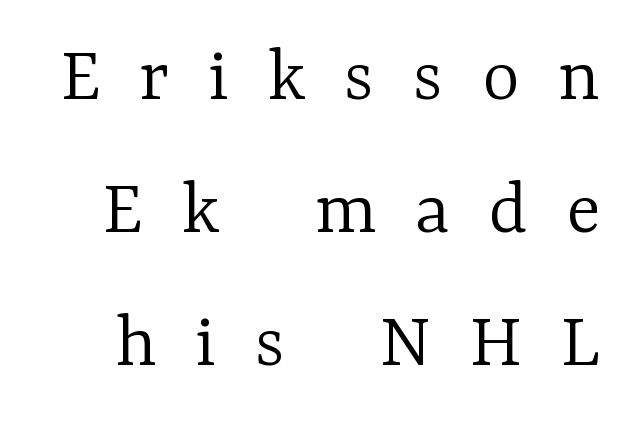
Q: Is the text bold? A: No.
Q: Is the text italic (slanted)? A: No, it is upright.
Q: Is the typeface a serif or a sans-serif typeface? A: Serif.
Q: Is the text underlined? A: No.
Q: Is the spacing between letters normal or unusually wide? A: Unusually wide.
Q: Is the spacing between lines tight, normal or loose? A: Normal.
Q: Width (condensed, normal, or wide)? A: Normal.
Q: Stroke contrast? A: Low.
Q: x-height? A: Medium.
Q: Monospaced? A: No.
